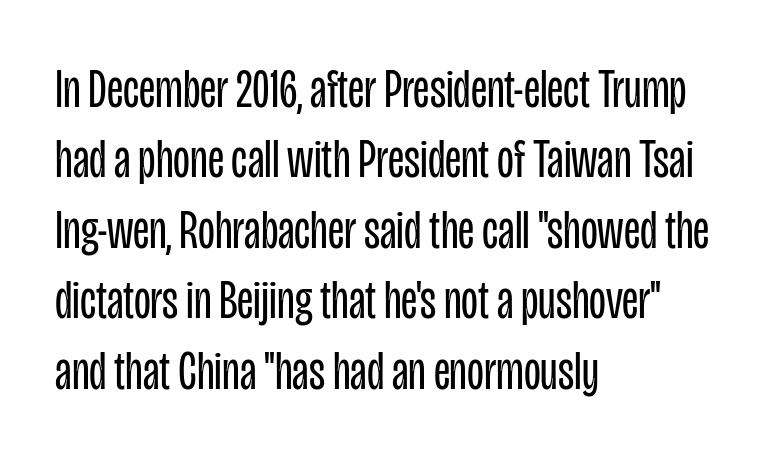
Q: Is the text bold? A: No.
Q: Is the text italic (slanted)? A: No, it is upright.
Q: Is the typeface a serif or a sans-serif typeface? A: Sans-serif.
Q: Is the text underlined? A: No.
Q: How is the paragraph aligned? A: Left-aligned.
Q: Is the spacing between letters normal or unusually wide? A: Normal.
Q: Is the spacing between lines tight, normal or loose? A: Normal.
Q: Width (condensed, normal, or wide)? A: Condensed.
Q: Stroke contrast? A: Low.
Q: x-height? A: Large.
Q: Monospaced? A: No.
